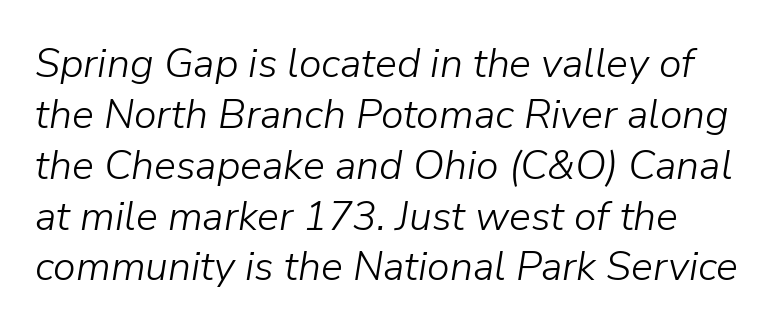
The strip under each line holds only bare page. A quiet, ordinary-to-light weight characterises the typeface. Do the characters align in a grid? No, the font is proportional. Characters follow at the spacing the type designer built in.
